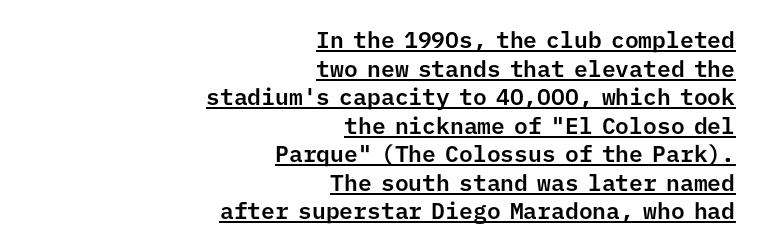
The lettering is marked with a stroke running underneath it. Standard letterfit; no display-style spreading of the glyphs. This is roman type, the default non-slanted kind. Alignment: flush right.
